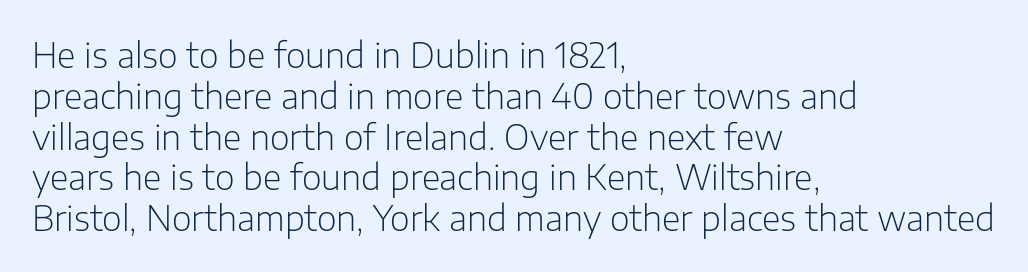
Q: Is the text bold? A: No.
Q: Is the text italic (slanted)? A: No, it is upright.
Q: Is the typeface a serif or a sans-serif typeface? A: Sans-serif.
Q: Is the text underlined? A: No.
Q: How is the paragraph aligned? A: Left-aligned.
Q: Is the spacing between letters normal or unusually wide? A: Normal.
Q: Width (condensed, normal, or wide)? A: Normal.
Q: Stroke contrast? A: Low.
Q: x-height? A: Medium.
Q: Monospaced? A: No.
